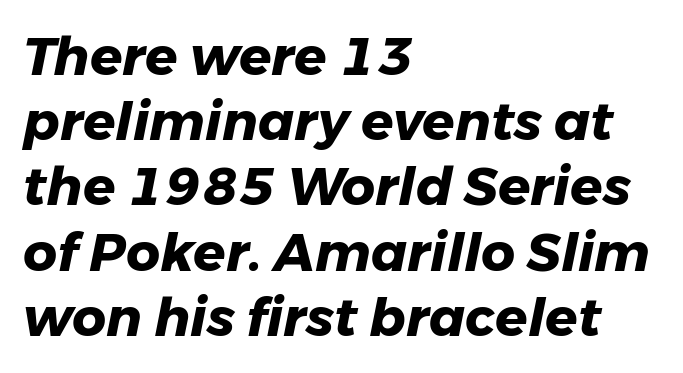
Each row of text sits above clean, open space. Visually the block forms a straight wall on the left and a jagged coastline on the right. Set as a true bold cut, around the 700 mark. Posture: slanted. Each word holds together tightly as a unit, with standard inter-letter gaps.
